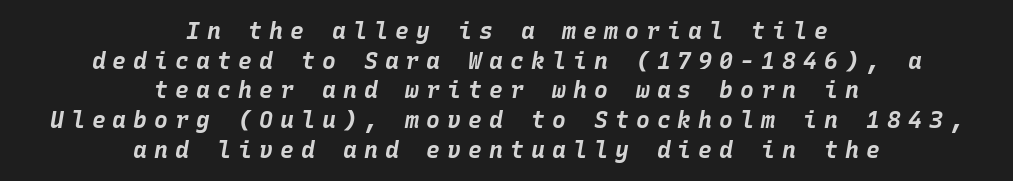
The image shows 23 px bold type, italic (leaning right); set centered, normal line spacing (1.29x), unusually wide letter spacing (+0.31 em), not underlined.
